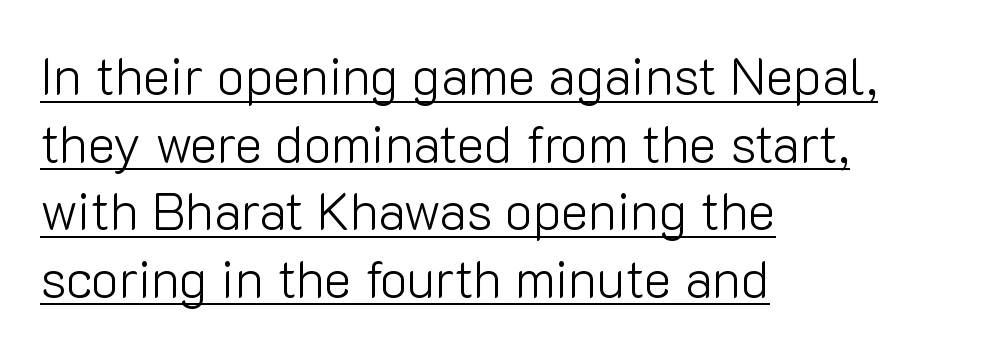
The image shows 52 px light sans-serif type, upright; set left-aligned, normal line spacing (1.3x), normal letter spacing, underlined; low stroke contrast and a medium x-height.
